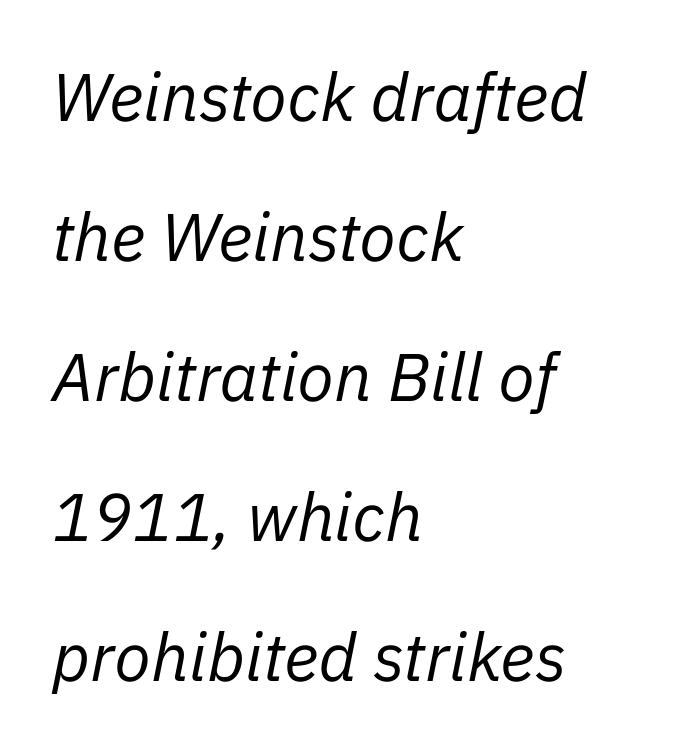
The image shows 67 px regular-weight type, italic (leaning right); set left-aligned, loose line spacing (2.09x), normal letter spacing, not underlined; low stroke contrast and a medium x-height.
